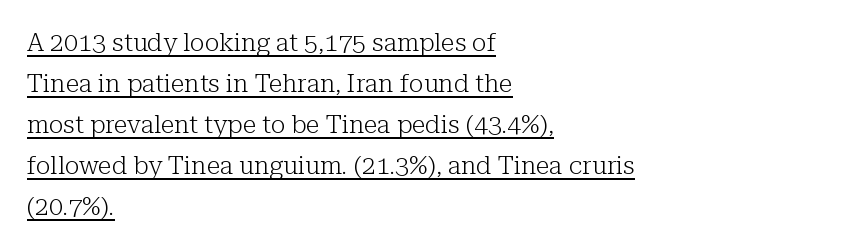
Is the type heavy? It reads as light-to-regular instead. Ordinary non-slanted type is in use. Default kerning and tracking; the words read as compact shapes. The sample's only ornament is a line tracing under the words. How would I describe the line gaps? Plain and ordinary. The rendering anchors every line to the left-hand side.
